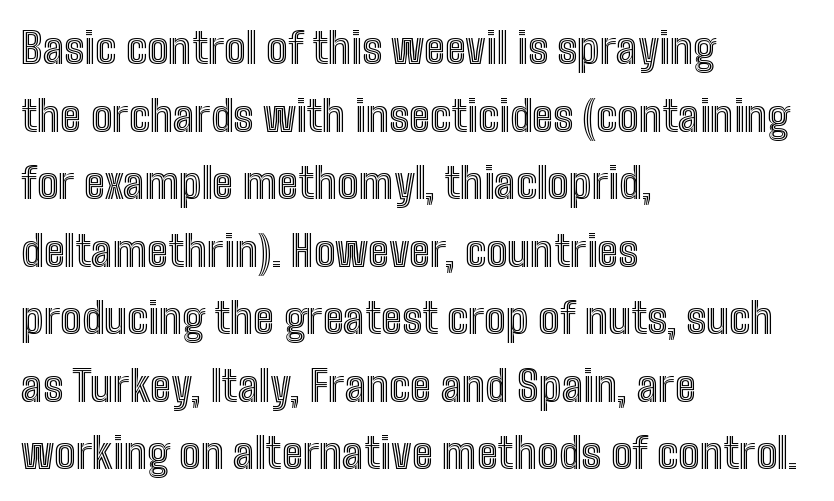
The image shows 43 px condensed type, upright; set left-aligned, normal line spacing (1.57x), normal letter spacing, not underlined; a medium x-height.
